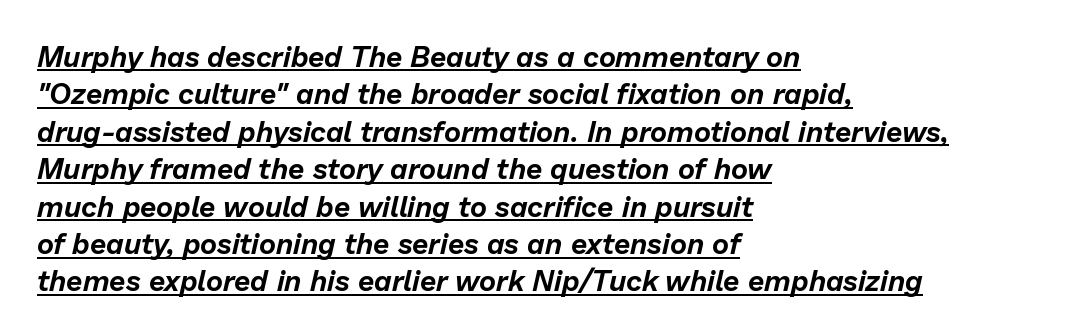
{"italic": "yes", "lean": "right", "slant_degrees": 13, "width": "normal", "stroke_contrast": "low", "x_height": "medium", "monospaced": "no", "underline": "yes", "align": "left", "line_spacing": "normal", "line_spacing_ratio": 1.29, "letter_spacing": "normal", "letter_spacing_em": 0.0, "glyph_px": 29}
